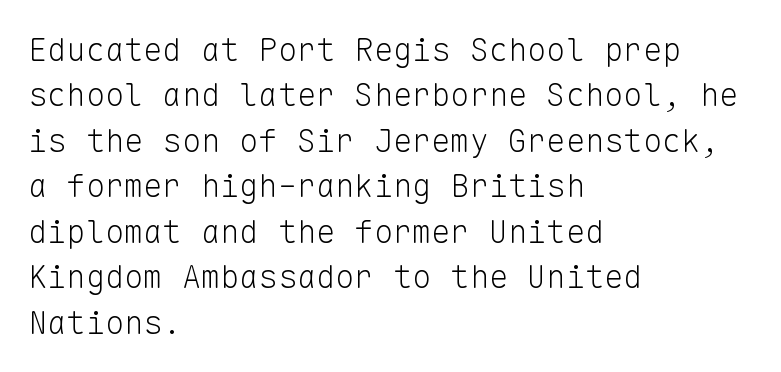
The rendering anchors every line to the left-hand side. Only glyphs here, with clear space below each row. This sample has the even, mechanical cadence of fixed-width lettering. Weight class: somewhere from thin through regular. Observe the absence of serifs on each vertical stroke in this sample. Does the lettering tilt? It doesn't — this is upright.
